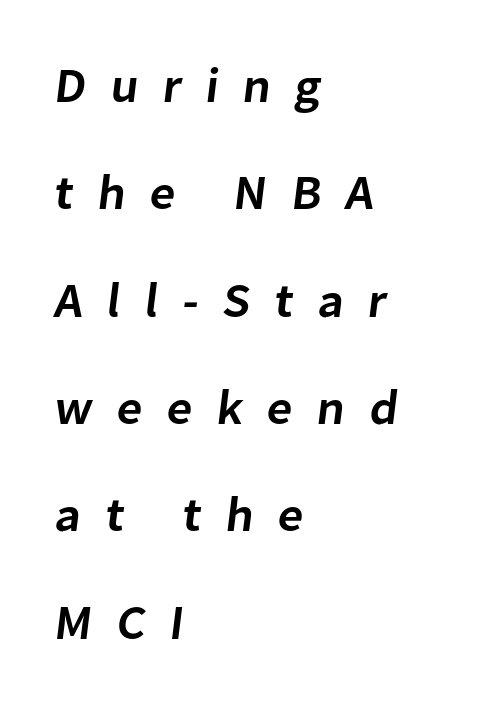
{"serif": "no", "bold": "semi", "weight": "semibold", "width": "normal", "stroke_contrast": "low", "x_height": "medium", "monospaced": "no", "underline": "no", "align": "left", "line_spacing": "loose", "line_spacing_ratio": 2.19, "letter_spacing": "wide", "letter_spacing_em": 0.49, "glyph_px": 49}
